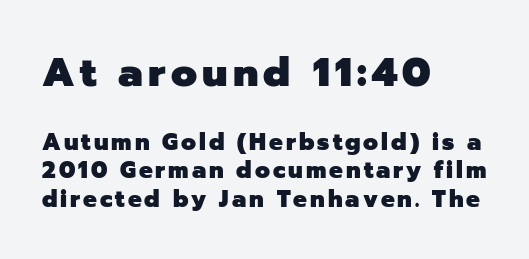
{"serif": "no", "italic": "no", "bold": "yes", "weight": "heavy", "width": "normal", "stroke_contrast": "low", "x_height": "medium", "monospaced": "no", "underline": "no", "align": "left", "line_spacing_ratio": 1.24, "larger_block": "first", "size_ratio": 1.74, "glyph_px": 40}
